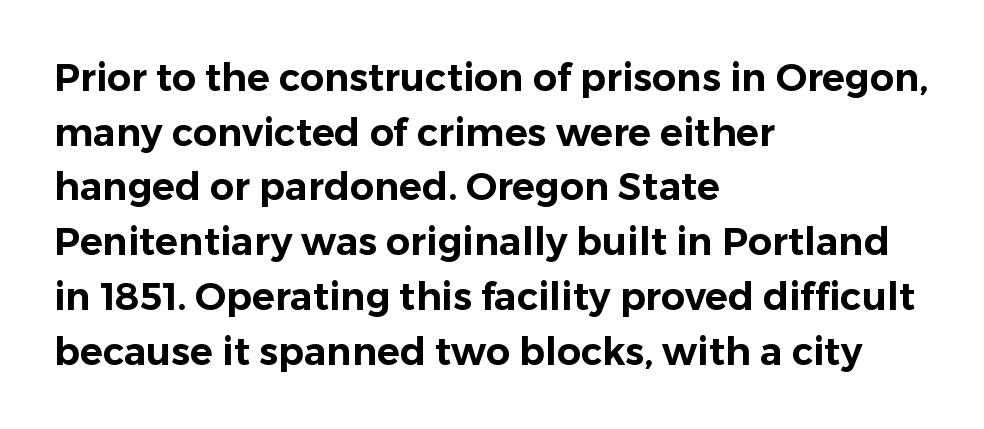
Q: Is the text italic (slanted)? A: No, it is upright.
Q: Is the typeface a serif or a sans-serif typeface? A: Sans-serif.
Q: Is the text underlined? A: No.
Q: How is the paragraph aligned? A: Left-aligned.
Q: Is the spacing between letters normal or unusually wide? A: Normal.
Q: Is the spacing between lines tight, normal or loose? A: Normal.
Q: Width (condensed, normal, or wide)? A: Normal.
Q: Stroke contrast? A: Low.
Q: x-height? A: Medium.
Q: Monospaced? A: No.
